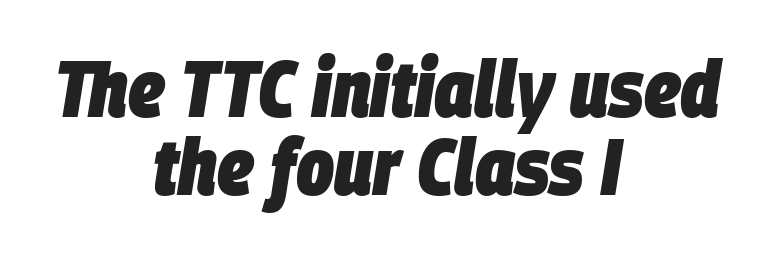
Plenty of ink on the page — the face is bold. How are the letters spaced? Ordinarily, with no added tracking. The vertical gap from one line to the next is small. Spacing verdict: proportional, widths tailored to each character. The rag falls on both sides of this text block equally.
